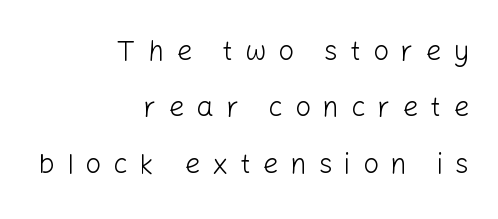
{"serif": "no", "italic": "no", "bold": "no", "weight": "light", "width": "normal", "stroke_contrast": "low", "x_height": "medium", "monospaced": "no", "underline": "no", "align": "right", "line_spacing": "loose", "line_spacing_ratio": 2.01, "letter_spacing": "wide", "letter_spacing_em": 0.42, "glyph_px": 28}
